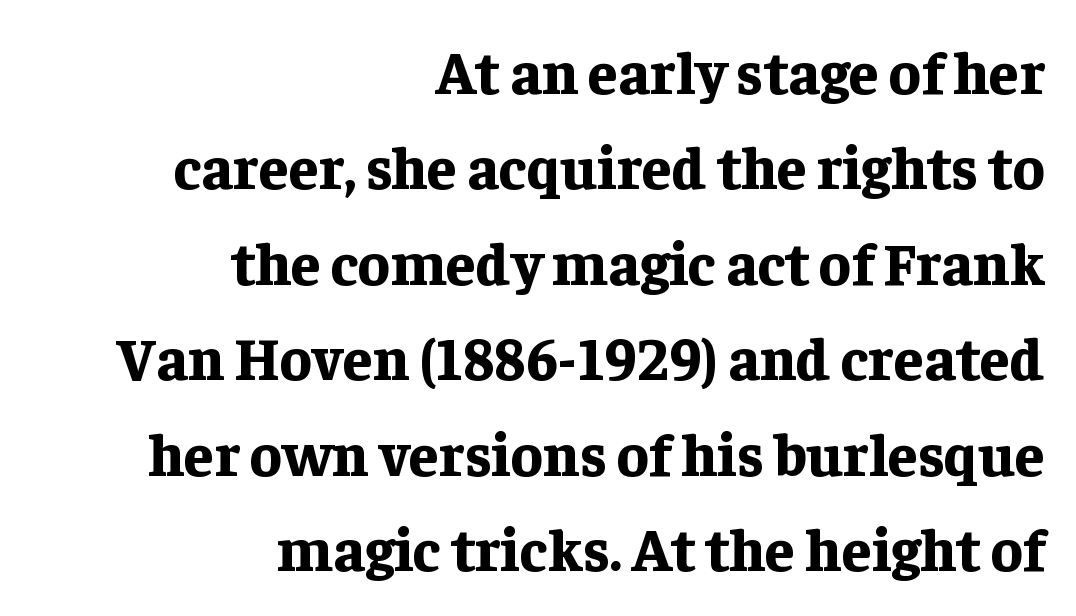
Q: Is the text bold? A: Yes.
Q: Is the text italic (slanted)? A: No, it is upright.
Q: Is the typeface a serif or a sans-serif typeface? A: Serif.
Q: Is the text underlined? A: No.
Q: How is the paragraph aligned? A: Right-aligned.
Q: Is the spacing between letters normal or unusually wide? A: Normal.
Q: Is the spacing between lines tight, normal or loose? A: Normal.
Q: Width (condensed, normal, or wide)? A: Normal.
Q: Stroke contrast? A: Low.
Q: x-height? A: Medium.
Q: Monospaced? A: No.
